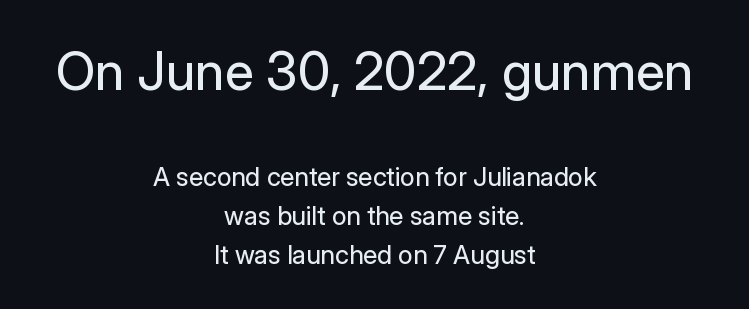
The image shows 53 px regular-weight sans-serif type, upright; set centered, normal line spacing (1.5x), normal letter spacing, not underlined; the first (top) block is 2.04x larger; low stroke contrast and a medium x-height.
